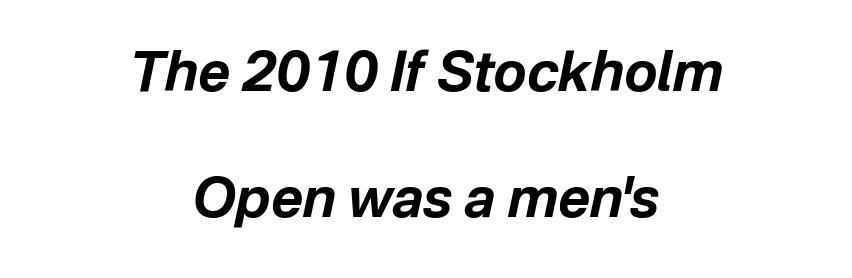
The image shows 55 px bold type, italic (leaning right); set centered, loose line spacing (2.29x), normal letter spacing, not underlined; low stroke contrast and a medium x-height.
